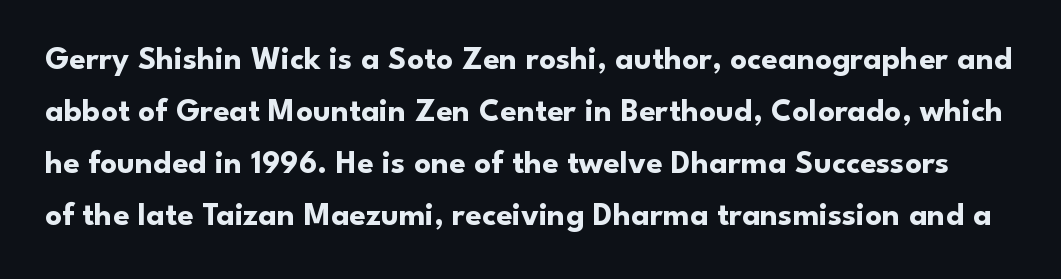
{"serif": "no", "italic": "no", "bold": "yes", "weight": "bold", "width": "normal", "stroke_contrast": "low", "x_height": "small", "monospaced": "no", "underline": "no", "line_spacing": "normal", "line_spacing_ratio": 1.58, "letter_spacing": "normal", "letter_spacing_em": 0.0, "glyph_px": 33}
